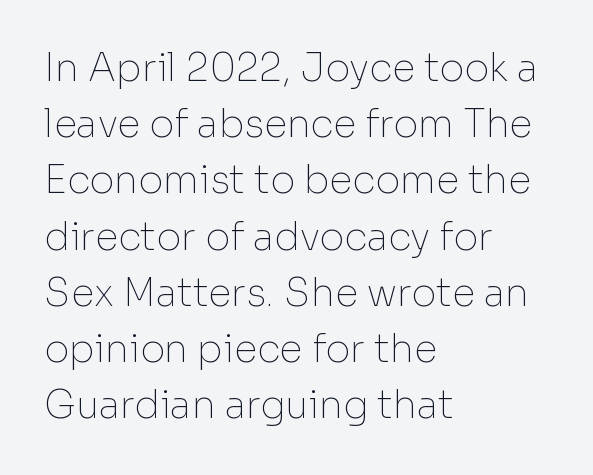
Q: Is the text bold? A: No.
Q: Is the text italic (slanted)? A: No, it is upright.
Q: Is the typeface a serif or a sans-serif typeface? A: Sans-serif.
Q: Is the text underlined? A: No.
Q: How is the paragraph aligned? A: Left-aligned.
Q: Is the spacing between letters normal or unusually wide? A: Normal.
Q: Is the spacing between lines tight, normal or loose? A: Normal.
Q: Width (condensed, normal, or wide)? A: Normal.
Q: Stroke contrast? A: Low.
Q: x-height? A: Medium.
Q: Monospaced? A: No.
